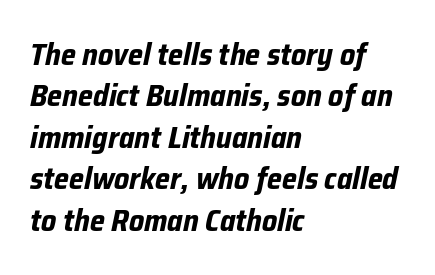
Q: Is the text bold? A: Yes.
Q: Is the text italic (slanted)? A: Yes, it leans right by about 12 degrees.
Q: Is the text underlined? A: No.
Q: How is the paragraph aligned? A: Left-aligned.
Q: Is the spacing between letters normal or unusually wide? A: Normal.
Q: Is the spacing between lines tight, normal or loose? A: Normal.
Q: Width (condensed, normal, or wide)? A: Normal.
Q: Stroke contrast? A: Low.
Q: x-height? A: Medium.
Q: Monospaced? A: No.
